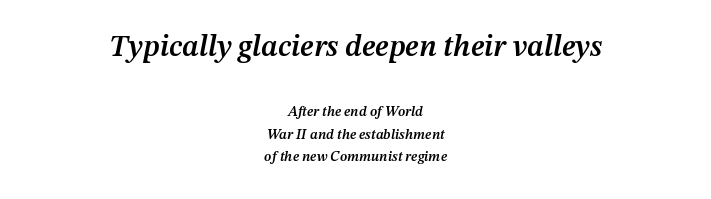
The image shows 30 px semibold type, italic (leaning right); set centered, normal line spacing (1.61x), normal letter spacing, not underlined; the first (top) block is 2.14x larger; medium stroke contrast and a medium x-height.
